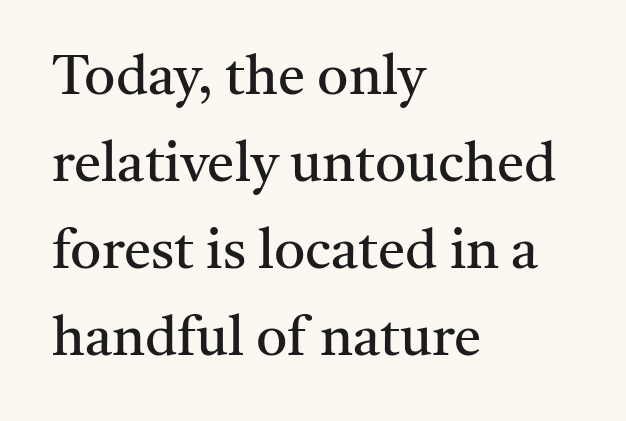
You could call the tracking neutral — neither tight nor loose. No italicization has been applied; the sample stays upright. Where is the straight margin? On the left. Beneath every word, the page is bare. What's the leading like? Ordinary, nothing unusual.
